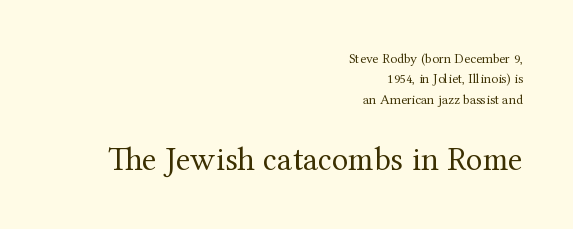
The leading is moderate, giving the passage an even texture. The block sitting lower on the canvas is the one with enlarged characters. Which margin do the lines hug? The right one — the left edge is uneven. Tall strokes in this sample are plumb rather than angled. The letters advance in unequal steps, a hallmark of proportional type. The passage shown is typeset with a serif family.
